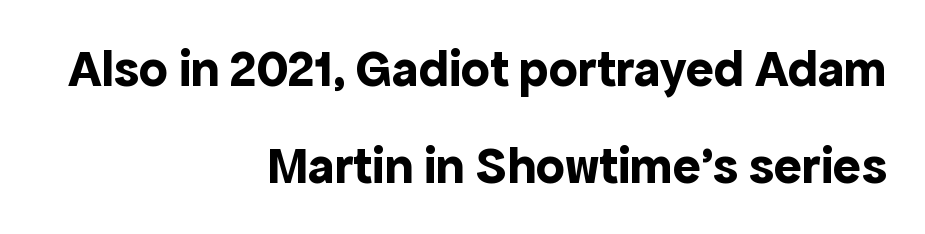
This sample uses an upright cut, with every glyph sitting square on the baseline. Tracking value appears to be zero — textbook default spacing. The passage shown is not underscored anywhere. Strokes here are thick enough to call this a true bold.
